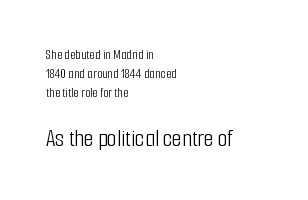
Q: Is the text bold? A: No.
Q: Is the text italic (slanted)? A: No, it is upright.
Q: Is the text underlined? A: No.
Q: How is the paragraph aligned? A: Left-aligned.
Q: Is the spacing between letters normal or unusually wide? A: Normal.
Q: Is the spacing between lines tight, normal or loose? A: Normal.
Q: Which block of text is set in a larger size, the first (top) or the second (bottom)? A: The second (bottom) one.
